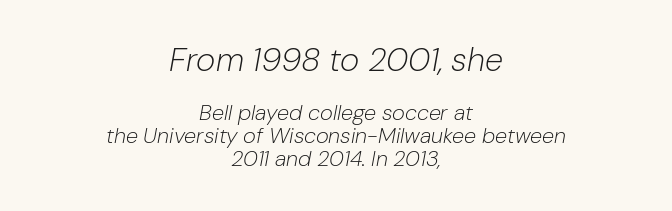
Q: Is the text bold? A: No.
Q: Is the text italic (slanted)? A: Yes, it leans right by about 10 degrees.
Q: Is the text underlined? A: No.
Q: How is the paragraph aligned? A: Centered.
Q: Is the spacing between letters normal or unusually wide? A: Normal.
Q: Is the spacing between lines tight, normal or loose? A: Tight.
Q: Which block of text is set in a larger size, the first (top) or the second (bottom)? A: The first (top) one.
Q: Width (condensed, normal, or wide)? A: Normal.
Q: Stroke contrast? A: Low.
Q: x-height? A: Medium.
Q: Monospaced? A: No.
